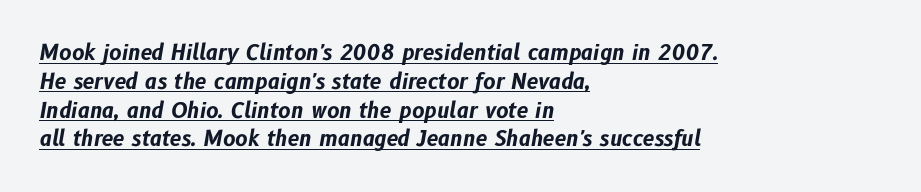
Q: Is the text bold? A: Yes.
Q: Is the text italic (slanted)? A: Yes, it leans right by about 10 degrees.
Q: Is the text underlined? A: Yes.
Q: How is the paragraph aligned? A: Left-aligned.
Q: Is the spacing between letters normal or unusually wide? A: Normal.
Q: Is the spacing between lines tight, normal or loose? A: Normal.
